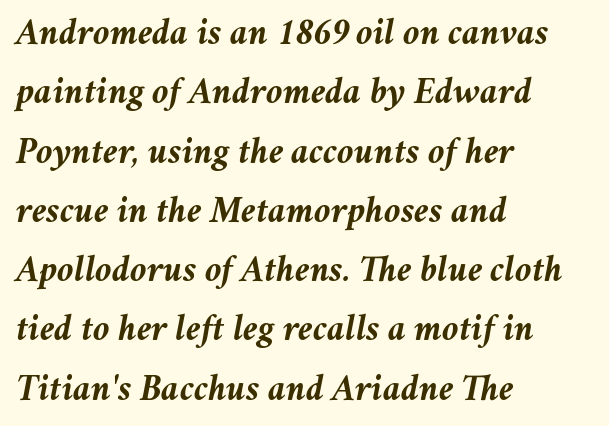
{"italic": "yes", "lean": "right", "slant_degrees": 11, "bold": "yes", "weight": "semibold", "width": "normal", "stroke_contrast": "medium", "x_height": "medium", "monospaced": "no", "underline": "no", "align": "left", "line_spacing": "normal", "line_spacing_ratio": 1.56, "letter_spacing": "normal", "letter_spacing_em": 0.0, "glyph_px": 38}
